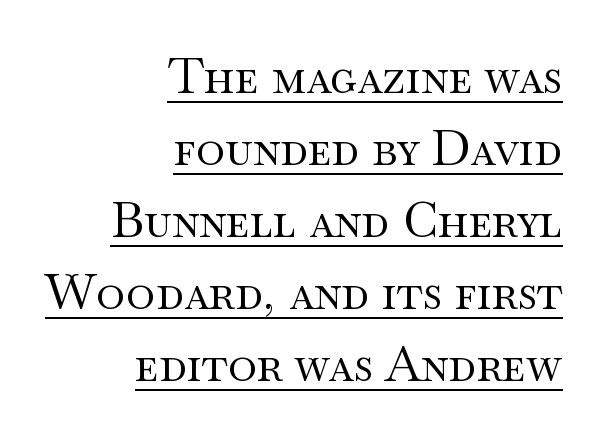
The image shows 49 px regular-weight, wide serif type, upright; set right-aligned, normal line spacing (1.47x), normal letter spacing, underlined; medium stroke contrast and a small x-height.
